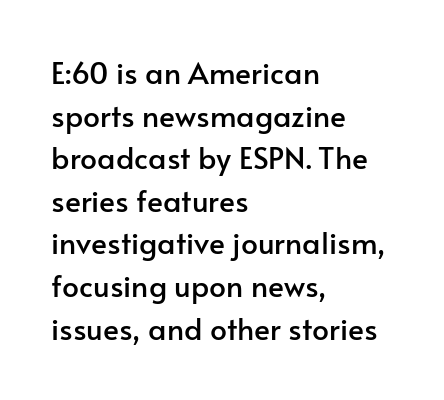
Q: Is the text italic (slanted)? A: No, it is upright.
Q: Is the typeface a serif or a sans-serif typeface? A: Sans-serif.
Q: Is the text underlined? A: No.
Q: How is the paragraph aligned? A: Left-aligned.
Q: Is the spacing between letters normal or unusually wide? A: Normal.
Q: Is the spacing between lines tight, normal or loose? A: Normal.
Q: Width (condensed, normal, or wide)? A: Normal.
Q: Stroke contrast? A: Low.
Q: x-height? A: Small.
Q: Monospaced? A: No.
